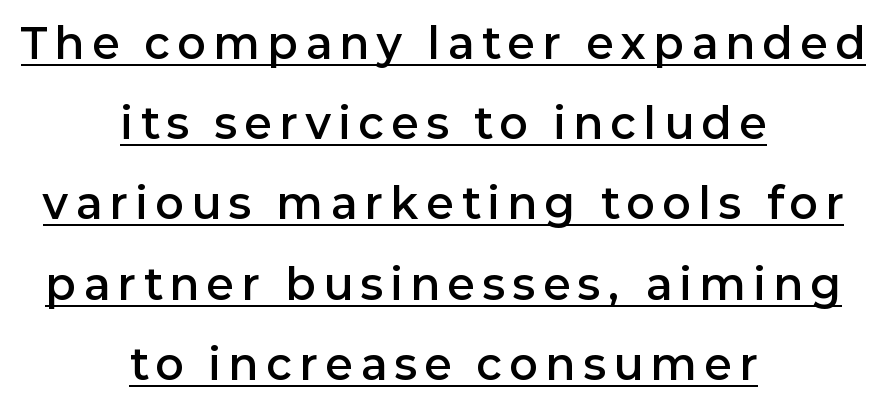
Q: Is the text bold? A: Semi-bold.
Q: Is the text italic (slanted)? A: No, it is upright.
Q: Is the typeface a serif or a sans-serif typeface? A: Sans-serif.
Q: Is the text underlined? A: Yes.
Q: How is the paragraph aligned? A: Centered.
Q: Is the spacing between letters normal or unusually wide? A: Unusually wide.
Q: Is the spacing between lines tight, normal or loose? A: Loose.
Q: Width (condensed, normal, or wide)? A: Normal.
Q: Stroke contrast? A: Low.
Q: x-height? A: Medium.
Q: Monospaced? A: No.
